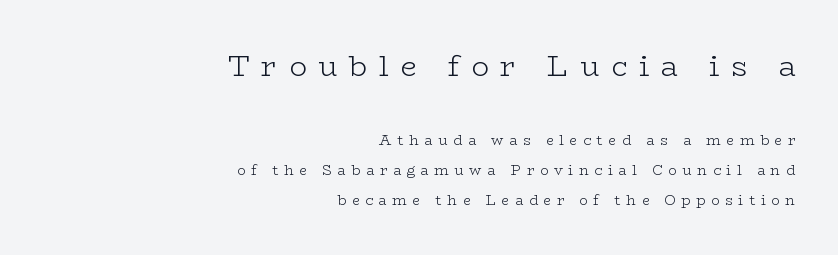
The composition opens big and finishes small. A clean baseline with only descenders dipping below it. These lines are rendered in a variable-pitch font. Stroke mass is kept to a normal reading level or below. This sample uses an upright cut, with every glyph sitting square on the baseline.
